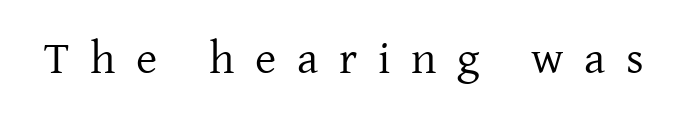
Ordinary non-slanted type is in use. No chunkiness to these letters — they're not bold. Note: serifs present on the glyphs. Anything drawn beneath the words? Only blank space.
